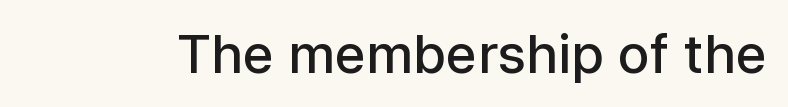
{"serif": "no", "italic": "no", "bold": "semi", "weight": "semibold", "width": "normal", "stroke_contrast": "low", "x_height": "medium", "monospaced": "no", "underline": "no", "letter_spacing": "normal", "letter_spacing_em": 0.0, "glyph_px": 53}
